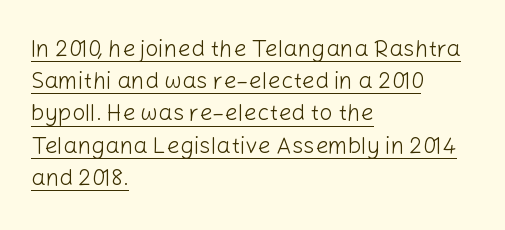
Q: Is the text bold? A: No.
Q: Is the text italic (slanted)? A: No, it is upright.
Q: Is the text underlined? A: Yes.
Q: How is the paragraph aligned? A: Left-aligned.
Q: Is the spacing between letters normal or unusually wide? A: Normal.
Q: Is the spacing between lines tight, normal or loose? A: Normal.
